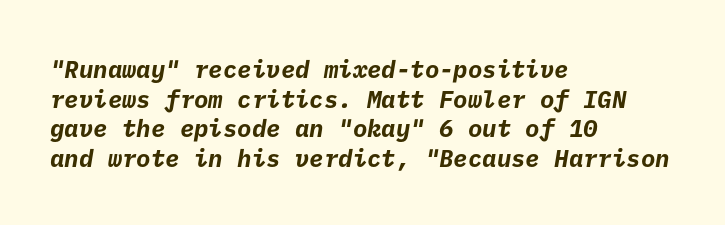
Q: Is the text bold? A: Yes.
Q: Is the text underlined? A: No.
Q: How is the paragraph aligned? A: Left-aligned.
Q: Is the spacing between letters normal or unusually wide? A: Normal.
